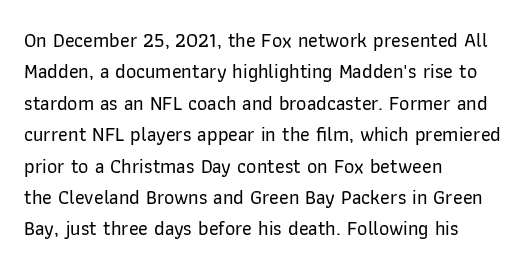
Compared with a centered layout, this one pins lines to the left instead. The space beneath each line is pristine and unruled. The passage shown stacks its lines at a standard gap. Do the letters lean? They stand straight. Spacing between characters is what you'd get straight out of the box.
